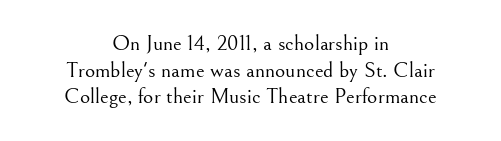
Q: Is the text bold? A: No.
Q: Is the text italic (slanted)? A: No, it is upright.
Q: Is the text underlined? A: No.
Q: How is the paragraph aligned? A: Centered.
Q: Is the spacing between letters normal or unusually wide? A: Normal.
